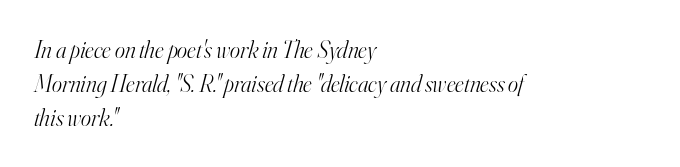
One-word summary of the alignment: left. Nothing unusual about the tracking: characters are spaced as the font intends. A typesetter would call this leading conventional body-copy spacing. Glance below the letters and you will spot only blank space. When letters slant like this, we call the style italic.
